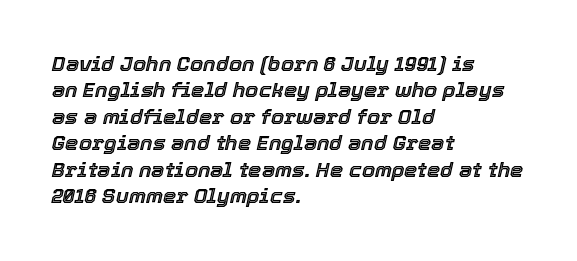
Q: Is the text italic (slanted)? A: Yes, it leans right by about 12 degrees.
Q: Is the text underlined? A: No.
Q: How is the paragraph aligned? A: Left-aligned.
Q: Is the spacing between letters normal or unusually wide? A: Normal.
Q: Is the spacing between lines tight, normal or loose? A: Normal.
